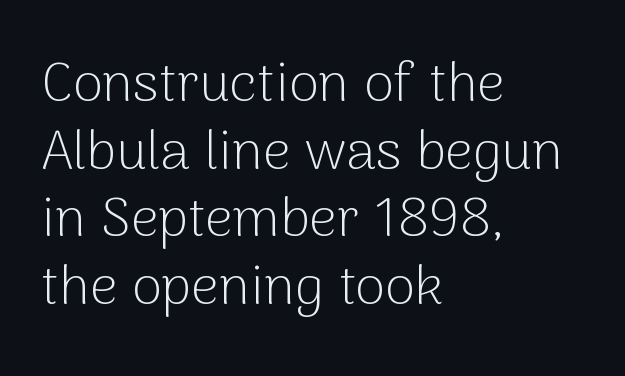
Stems here are at most as thick as an everyday book face. Designer's note — italics off, roman on. Words appear dense and cohesive because spacing is normal. Type without underlining.
